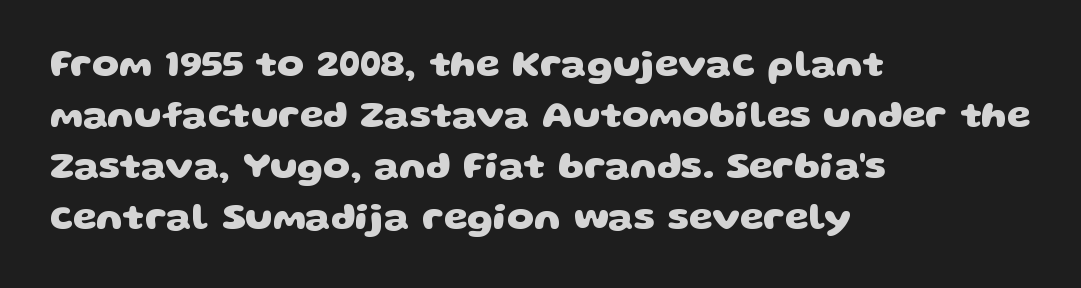
{"serif": "no", "bold": "yes", "weight": "heavy", "width": "wide", "stroke_contrast": "low", "x_height": "large", "monospaced": "no", "underline": "no", "align": "left", "line_spacing": "normal", "line_spacing_ratio": 1.34, "letter_spacing": "normal", "letter_spacing_em": 0.0, "glyph_px": 38}
